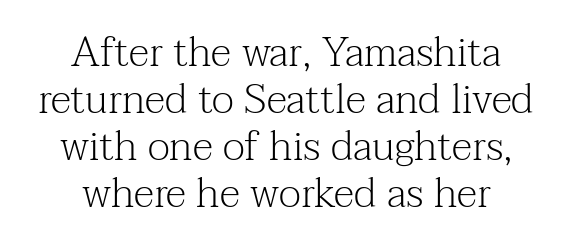
The image shows 41 px light serif type, upright; set centered, tight line spacing (1.15x), normal letter spacing, not underlined; medium stroke contrast and a medium x-height.
